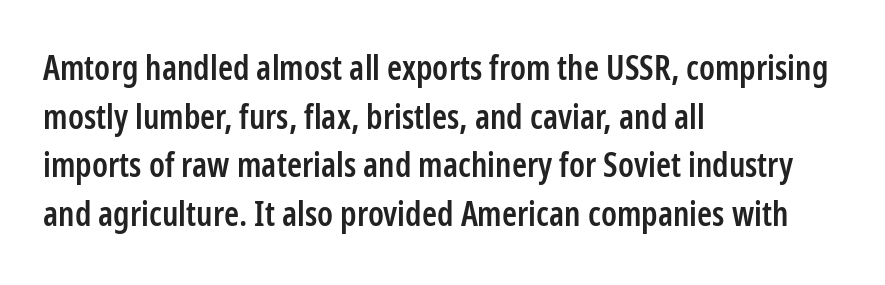
You can tell from the bare stems that sans-serif type was used. Character widths vary here, with narrow letters taking less room than wide ones. Where is the straight margin? On the left. The designer left line spacing at the default. The specimen reads as upright at a glance. Does extra space separate the letters? No, they use regular spacing.
